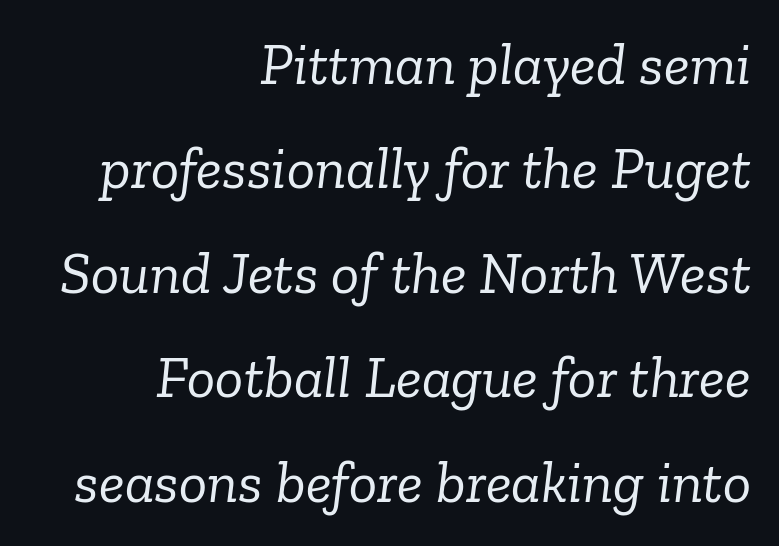
The weight tops out at a normal text grade. Visually the block forms a straight wall on the right and a jagged coastline on the left. Does the lettering tilt? It does — this is italic. Is this a fixed-width face? No — the glyphs have proportional, varying widths.
